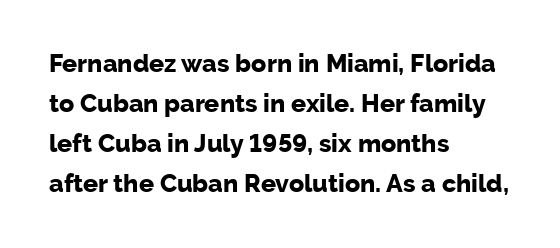
The image shows 25 px bold type, upright; set left-aligned, normal line spacing (1.6x), normal letter spacing, not underlined.
